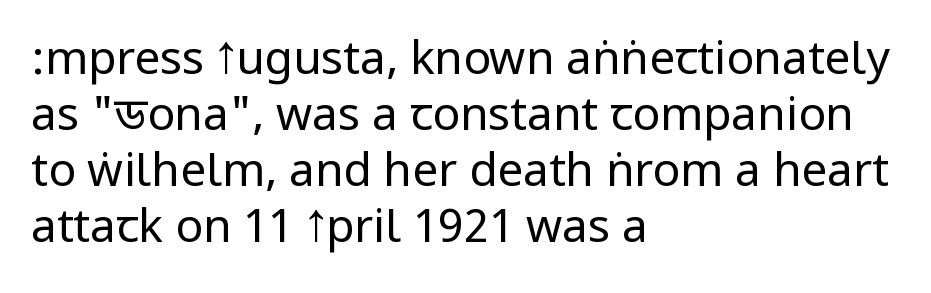
{"serif": "no", "italic": "no", "bold": "no", "weight": "regular", "width": "condensed", "stroke_contrast": "low", "underline": "no", "align": "left", "line_spacing_ratio": 1.22, "letter_spacing": "normal", "letter_spacing_em": 0.0, "glyph_px": 46}
